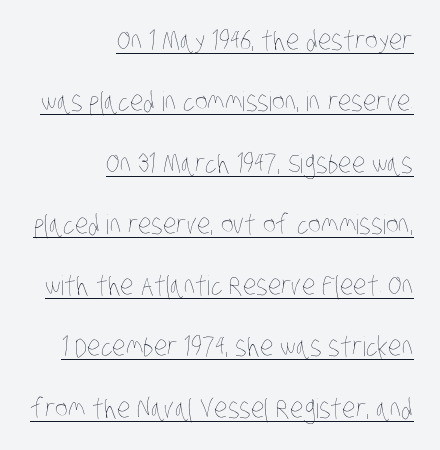
Q: Is the text bold? A: No.
Q: Is the text underlined? A: Yes.
Q: How is the paragraph aligned? A: Right-aligned.
Q: Is the spacing between letters normal or unusually wide? A: Normal.
Q: Is the spacing between lines tight, normal or loose? A: Loose.
